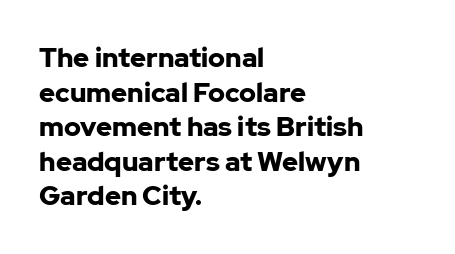
{"italic": "no", "bold": "yes", "underline": "no", "align": "left", "line_spacing": "normal", "line_spacing_ratio": 1.28, "letter_spacing": "normal", "letter_spacing_em": 0.0, "glyph_px": 27}
